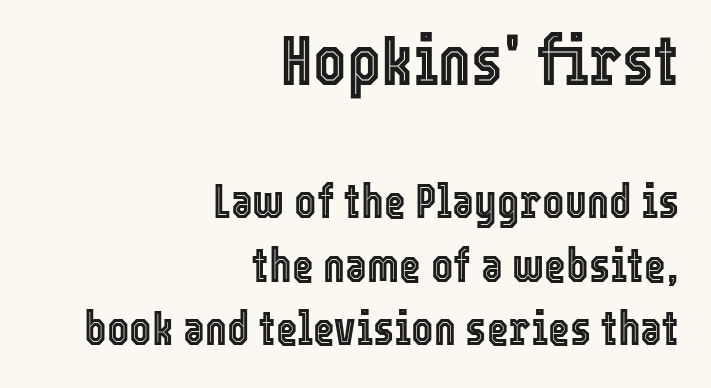
Q: Is the text italic (slanted)? A: No, it is upright.
Q: Is the text underlined? A: No.
Q: How is the paragraph aligned? A: Right-aligned.
Q: Is the spacing between letters normal or unusually wide? A: Normal.
Q: Is the spacing between lines tight, normal or loose? A: Normal.
Q: Which block of text is set in a larger size, the first (top) or the second (bottom)? A: The first (top) one.
Q: Width (condensed, normal, or wide)? A: Condensed.
Q: x-height? A: Medium.
Q: Monospaced? A: No.
